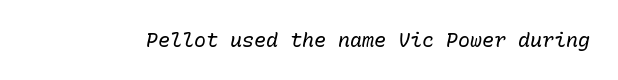
{"italic": "yes", "lean": "right", "slant_degrees": 10, "bold": "no", "underline": "no", "letter_spacing": "normal", "letter_spacing_em": 0.0, "glyph_px": 20}
